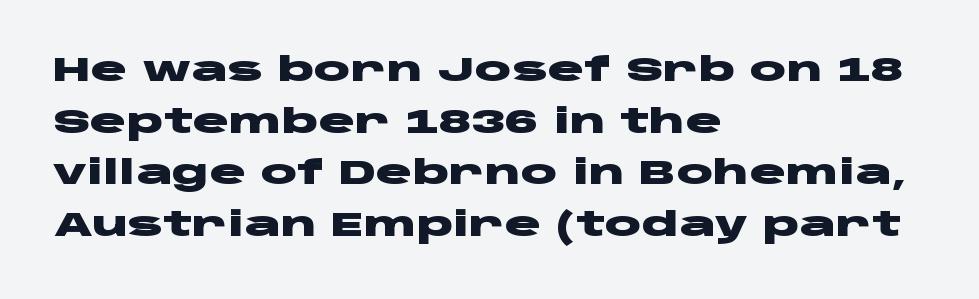
{"serif": "no", "italic": "no", "bold": "yes", "weight": "heavy", "width": "wide", "stroke_contrast": "low", "x_height": "large", "monospaced": "no", "underline": "no", "align": "left", "line_spacing": "normal", "line_spacing_ratio": 1.52, "letter_spacing": "normal", "letter_spacing_em": 0.0, "glyph_px": 34}
